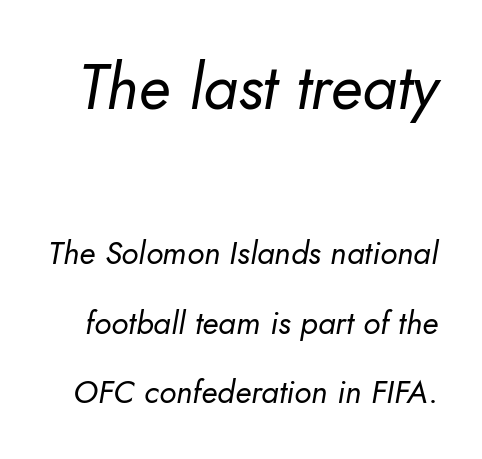
The image shows 63 px regular-weight type, italic (leaning right); set loose line spacing (2.17x), normal letter spacing, not underlined; the first (top) block is 1.97x larger; low stroke contrast and a small x-height.
